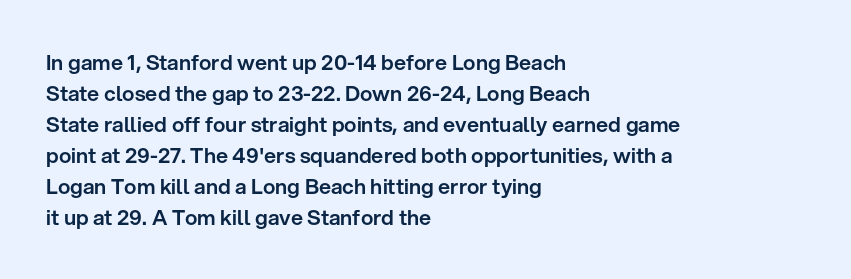
{"italic": "no", "underline": "no", "align": "left", "line_spacing": "normal", "line_spacing_ratio": 1.48, "letter_spacing": "normal", "letter_spacing_em": 0.0, "glyph_px": 21}
